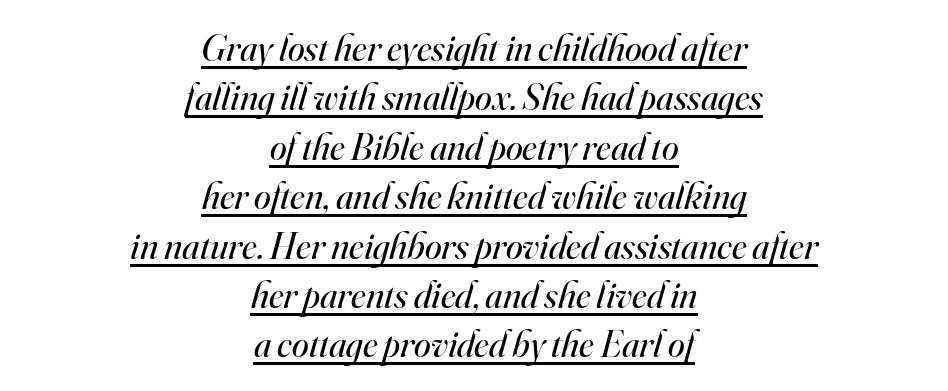
The rendering applies a slant to the glyphs. The rendering positions every line midway between the sides. Does extra space separate the letters? No, they use regular spacing. The string is rendered with underlining switched on.
